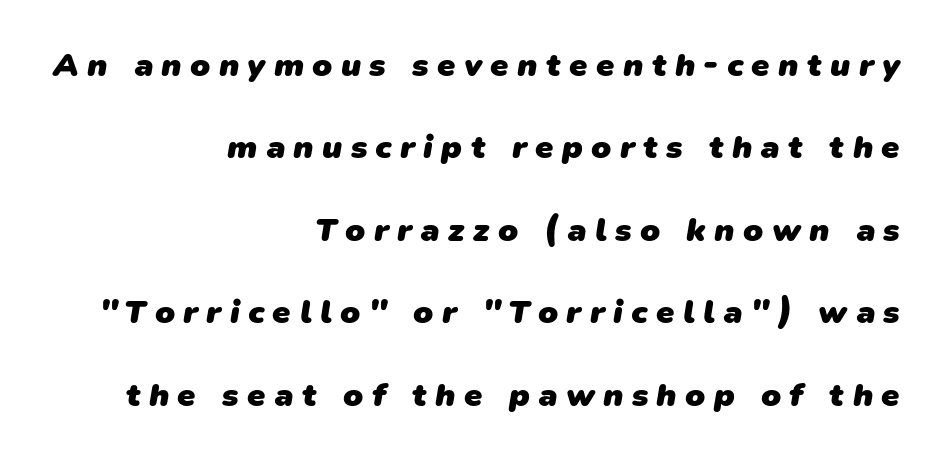
The image shows 33 px heavy sans-serif type; set right-aligned, loose line spacing (2.5x), unusually wide letter spacing (+0.25 em), not underlined; low stroke contrast and a medium x-height.
